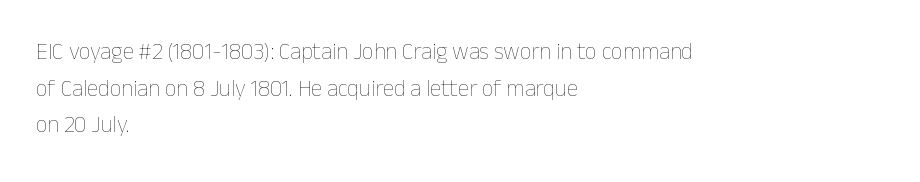
Q: Is the text bold? A: No.
Q: Is the text italic (slanted)? A: No, it is upright.
Q: Is the text underlined? A: No.
Q: How is the paragraph aligned? A: Left-aligned.
Q: Is the spacing between letters normal or unusually wide? A: Normal.
Q: Is the spacing between lines tight, normal or loose? A: Normal.
